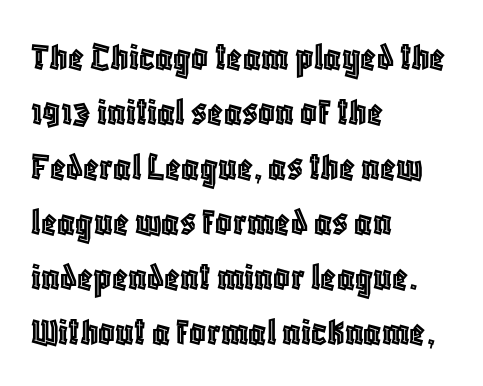
Q: Is the text italic (slanted)? A: No, it is upright.
Q: Is the text underlined? A: No.
Q: How is the paragraph aligned? A: Left-aligned.
Q: Is the spacing between letters normal or unusually wide? A: Normal.
Q: Is the spacing between lines tight, normal or loose? A: Normal.
Q: Width (condensed, normal, or wide)? A: Condensed.
Q: x-height? A: Large.
Q: Monospaced? A: No.
